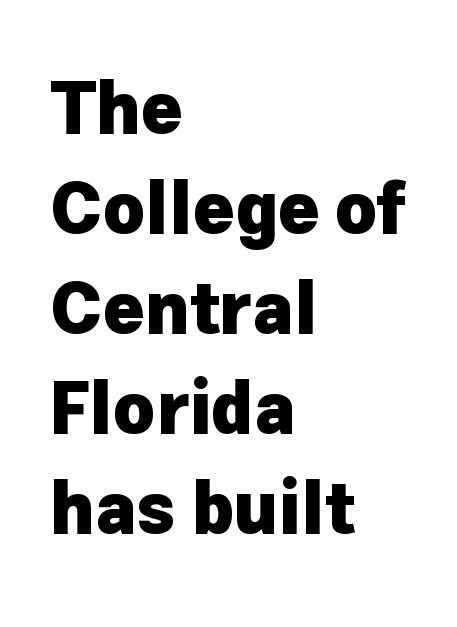
The image shows 71 px heavy sans-serif type, upright; set left-aligned, normal line spacing (1.41x), normal letter spacing, not underlined; low stroke contrast and a medium x-height.
